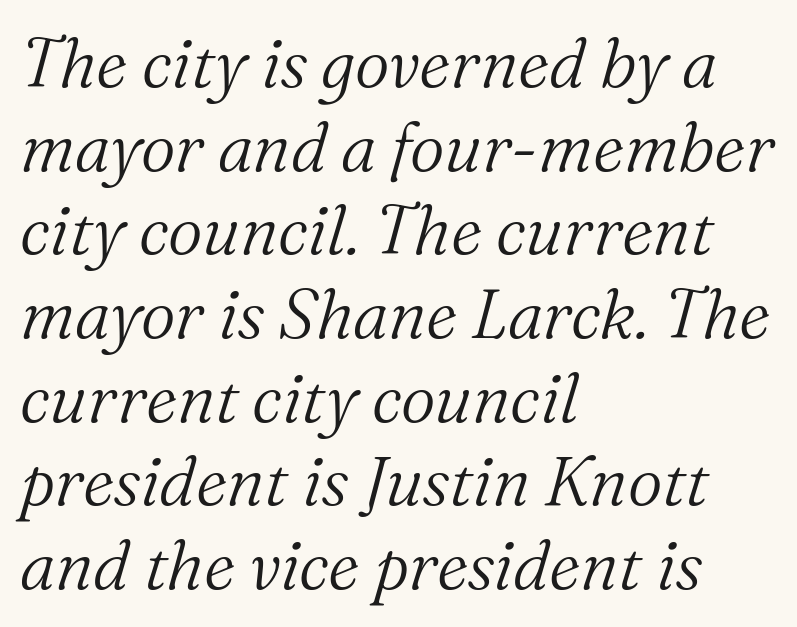
{"serif": "yes", "italic": "yes", "lean": "right", "slant_degrees": 16, "bold": "no", "weight": "light", "width": "normal", "stroke_contrast": "medium", "x_height": "medium", "monospaced": "no", "underline": "no", "align": "left", "line_spacing_ratio": 1.23, "letter_spacing": "normal", "letter_spacing_em": 0.0, "glyph_px": 68}
